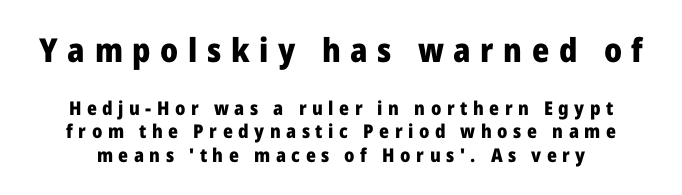
Q: Is the text bold? A: Yes.
Q: Is the text italic (slanted)? A: No, it is upright.
Q: Is the typeface a serif or a sans-serif typeface? A: Sans-serif.
Q: Is the text underlined? A: No.
Q: Is the spacing between letters normal or unusually wide? A: Unusually wide.
Q: Is the spacing between lines tight, normal or loose? A: Normal.
Q: Which block of text is set in a larger size, the first (top) or the second (bottom)? A: The first (top) one.
Q: Width (condensed, normal, or wide)? A: Normal.
Q: Stroke contrast? A: Low.
Q: x-height? A: Medium.
Q: Monospaced? A: No.
